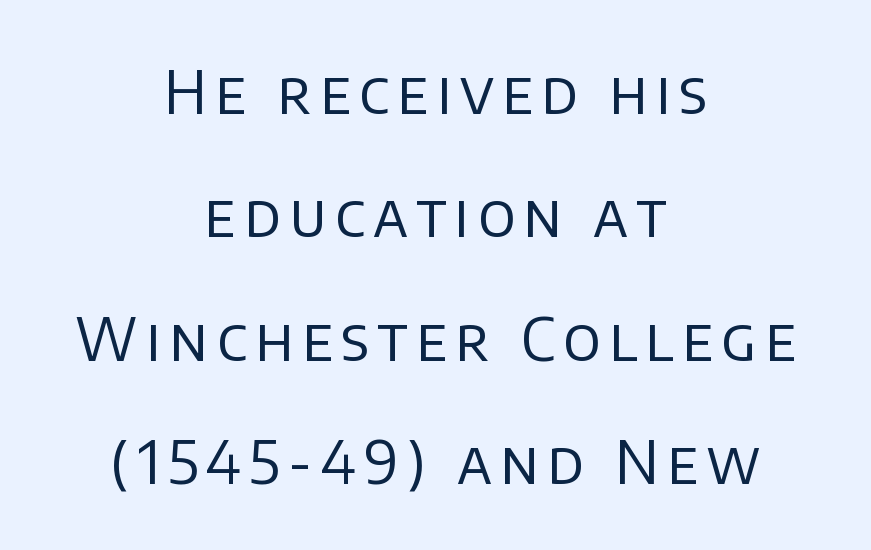
Lines of text with bare space underneath. Classification — sans serif. The type sits square on the baseline with zero lean. One-word summary of the alignment: center. Letters have the restrained weight of plain body copy at most.
